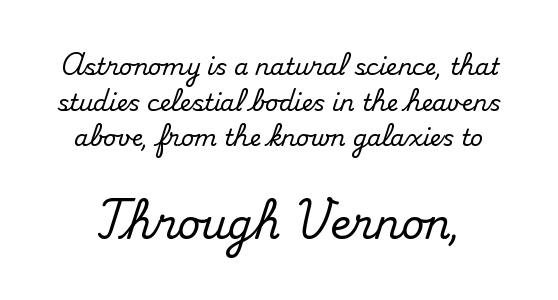
The image shows 40 px serif type; set normal line spacing (1.55x), normal letter spacing, not underlined; the second (bottom) block is 1.74x larger; medium stroke contrast and a small x-height.
